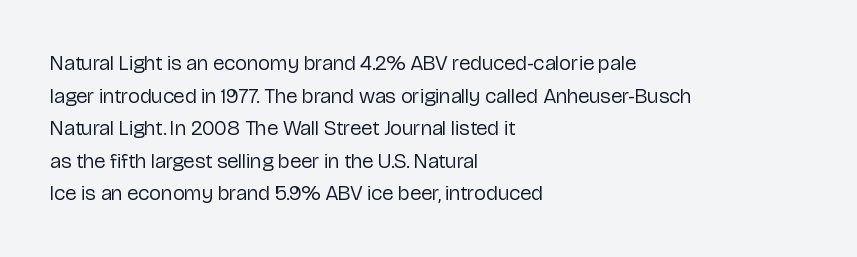
The image shows 21 px text type, upright; set left-aligned, normal line spacing (1.55x), normal letter spacing, not underlined.
